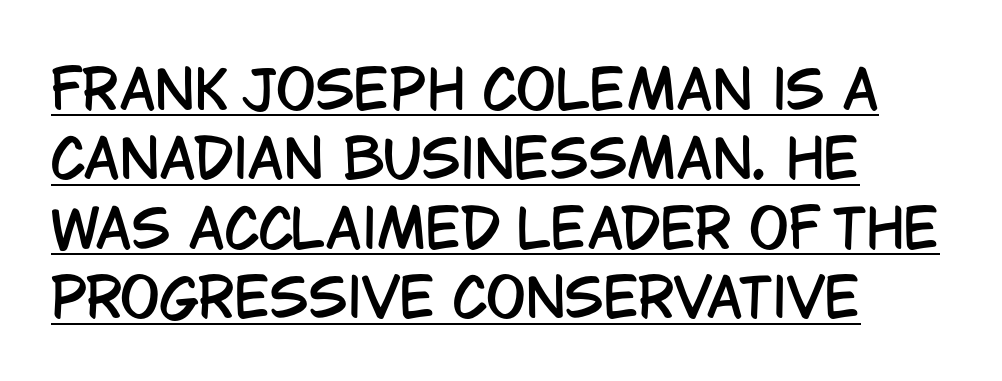
{"serif": "no", "italic": "no", "width": "condensed", "stroke_contrast": "low", "x_height": "large", "monospaced": "no", "underline": "yes", "align": "left", "line_spacing": "normal", "line_spacing_ratio": 1.31, "letter_spacing": "normal", "letter_spacing_em": 0.0, "glyph_px": 53}
